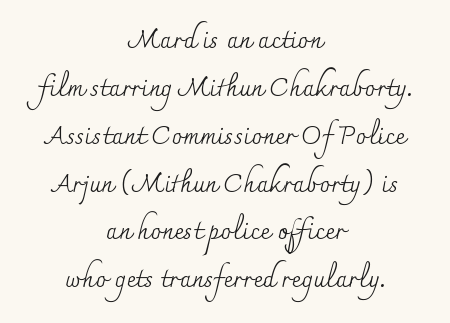
Q: Is the text bold? A: No.
Q: Is the text italic (slanted)? A: Yes.
Q: Is the text underlined? A: No.
Q: How is the paragraph aligned? A: Centered.
Q: Is the spacing between letters normal or unusually wide? A: Normal.
